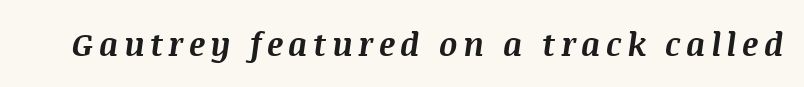
{"italic": "yes", "lean": "right", "slant_degrees": 8, "bold": "yes", "weight": "bold", "width": "normal", "stroke_contrast": "medium", "x_height": "large", "monospaced": "no", "underline": "no", "glyph_px": 32}
